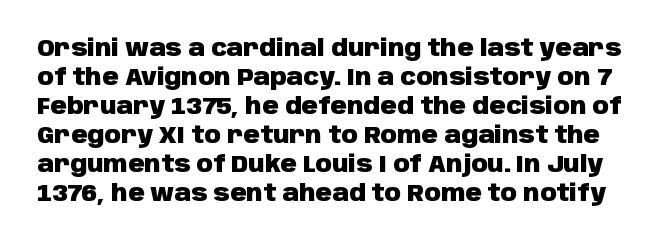
No italicization has been applied; the sample stays upright. Decoration check: the copy has no underline. Weight: bold. Vertical spacing — default. The letters sit at their default tracking, neither squeezed nor spread.
